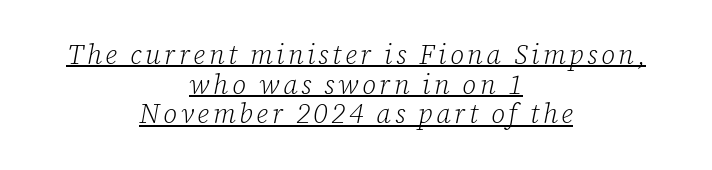
Q: Is the text bold? A: No.
Q: Is the text italic (slanted)? A: Yes, it leans right by about 12 degrees.
Q: Is the text underlined? A: Yes.
Q: How is the paragraph aligned? A: Centered.
Q: Is the spacing between lines tight, normal or loose? A: Tight.
